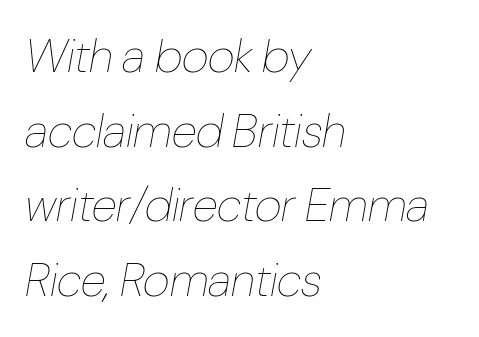
{"italic": "yes", "lean": "right", "slant_degrees": 10, "bold": "no", "weight": "thin", "width": "condensed", "stroke_contrast": "low", "x_height": "medium", "monospaced": "no", "underline": "no", "align": "left", "line_spacing": "normal", "line_spacing_ratio": 1.59, "letter_spacing": "normal", "letter_spacing_em": 0.0, "glyph_px": 47}
